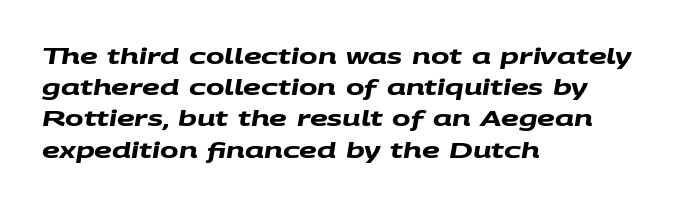
Q: Is the text bold? A: Yes.
Q: Is the text underlined? A: No.
Q: How is the paragraph aligned? A: Left-aligned.
Q: Is the spacing between letters normal or unusually wide? A: Normal.
Q: Is the spacing between lines tight, normal or loose? A: Normal.
